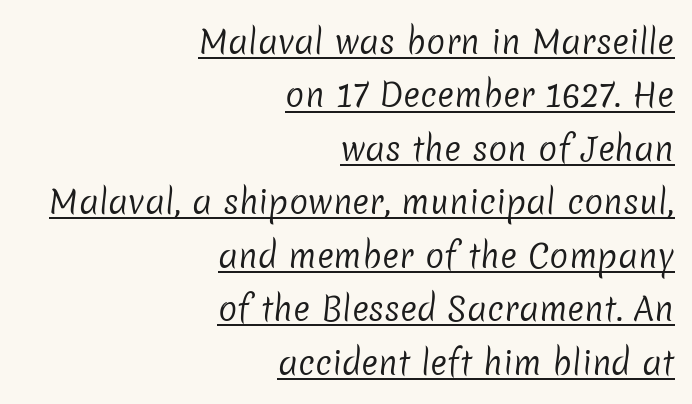
{"serif": "no", "bold": "no", "weight": "regular", "width": "normal", "stroke_contrast": "low", "x_height": "medium", "monospaced": "no", "underline": "yes", "align": "right", "line_spacing": "normal", "line_spacing_ratio": 1.67, "letter_spacing": "normal", "letter_spacing_em": 0.0, "glyph_px": 32}
